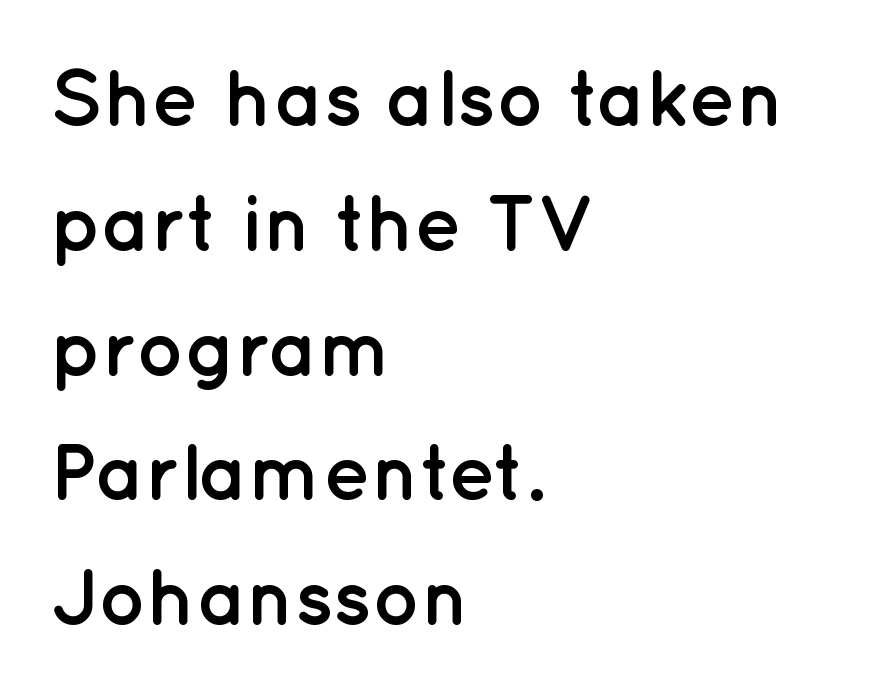
{"serif": "no", "italic": "no", "bold": "yes", "weight": "semibold", "width": "normal", "stroke_contrast": "low", "x_height": "medium", "monospaced": "no", "underline": "no", "align": "left", "line_spacing": "normal", "line_spacing_ratio": 1.58, "letter_spacing": "normal", "letter_spacing_em": 0.0, "glyph_px": 79}
